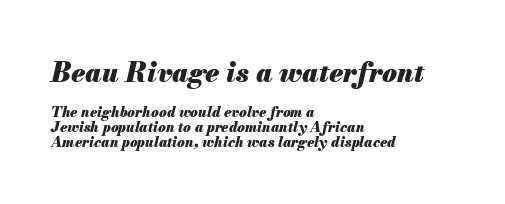
Q: Is the text bold? A: Yes.
Q: Is the text italic (slanted)? A: Yes, it leans right by about 13 degrees.
Q: Is the text underlined? A: No.
Q: How is the paragraph aligned? A: Left-aligned.
Q: Is the spacing between letters normal or unusually wide? A: Normal.
Q: Is the spacing between lines tight, normal or loose? A: Tight.
Q: Which block of text is set in a larger size, the first (top) or the second (bottom)? A: The first (top) one.
